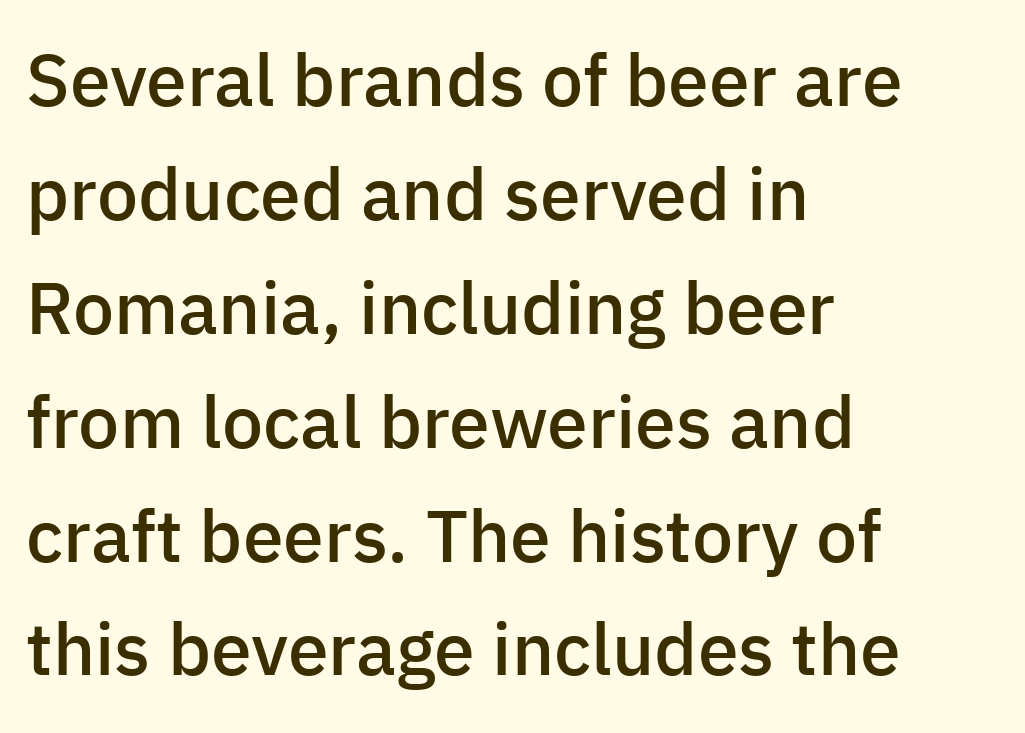
Q: Is the text bold? A: Semi-bold.
Q: Is the text italic (slanted)? A: No, it is upright.
Q: Is the typeface a serif or a sans-serif typeface? A: Sans-serif.
Q: Is the text underlined? A: No.
Q: How is the paragraph aligned? A: Left-aligned.
Q: Is the spacing between letters normal or unusually wide? A: Normal.
Q: Is the spacing between lines tight, normal or loose? A: Normal.
Q: Width (condensed, normal, or wide)? A: Normal.
Q: Stroke contrast? A: Low.
Q: x-height? A: Medium.
Q: Monospaced? A: No.
